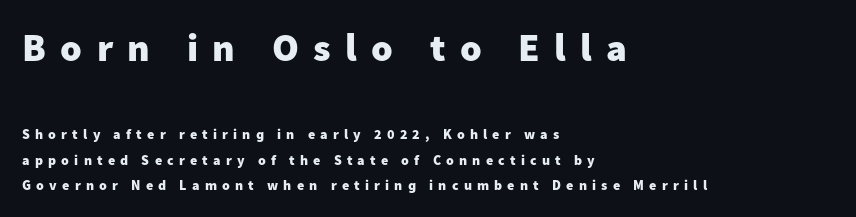
The image shows 39 px heavy sans-serif type, upright; set left-aligned, line spacing 1.84x, unusually wide letter spacing (+0.37 em), not underlined; the first (top) block is 2.79x larger; low stroke contrast and a medium x-height.
